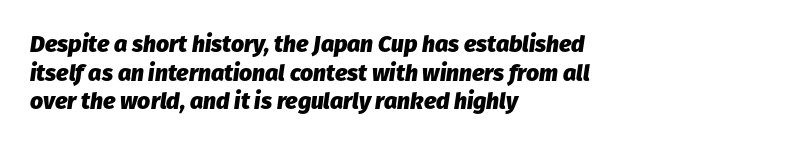
{"italic": "yes", "lean": "right", "slant_degrees": 8, "bold": "yes", "underline": "no", "align": "left", "line_spacing": "normal", "line_spacing_ratio": 1.25, "letter_spacing": "normal", "letter_spacing_em": 0.0, "glyph_px": 23}
